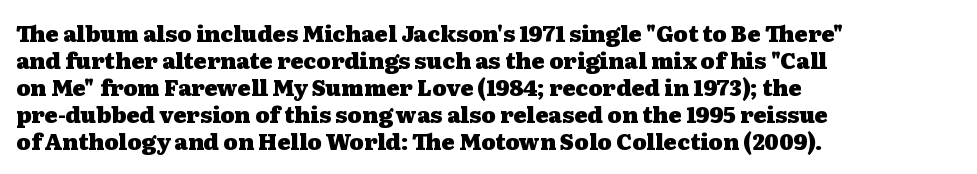
The setting favours the left margin, as ordinary paragraphs usually do. The strip under each line holds only bare page. Every letter is thick-stroked: bold, no question. In terms of posture, this sample is upright. Is the letter spacing exaggerated? No — it looks like the ordinary default.
